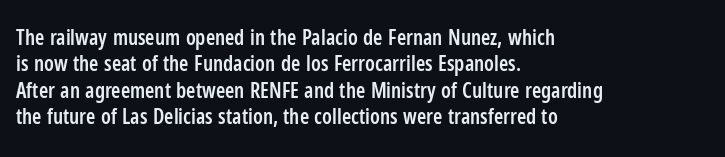
Q: Is the text bold? A: Semi-bold.
Q: Is the text italic (slanted)? A: No, it is upright.
Q: Is the text underlined? A: No.
Q: How is the paragraph aligned? A: Left-aligned.
Q: Is the spacing between letters normal or unusually wide? A: Normal.
Q: Is the spacing between lines tight, normal or loose? A: Normal.
